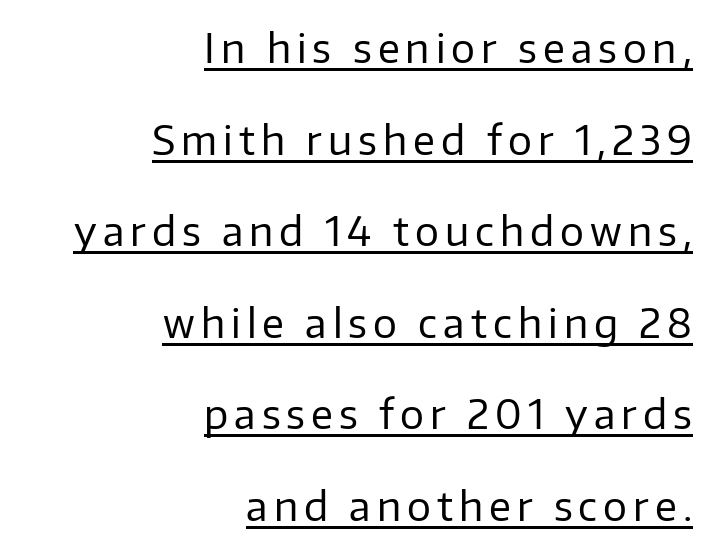
{"serif": "no", "italic": "no", "bold": "no", "weight": "regular", "width": "normal", "stroke_contrast": "low", "x_height": "medium", "monospaced": "no", "underline": "yes", "align": "right", "line_spacing": "loose", "line_spacing_ratio": 2.29, "glyph_px": 40}
